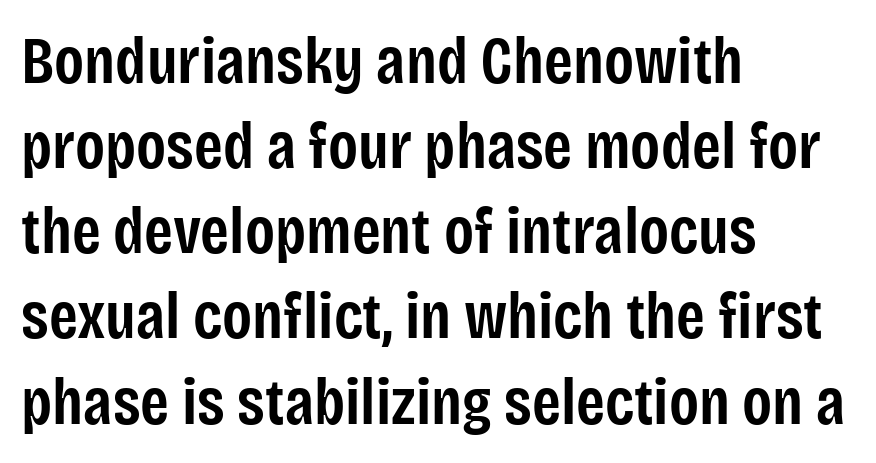
The image shows 66 px semibold, condensed sans-serif type, upright; set left-aligned, normal line spacing (1.29x), normal letter spacing, not underlined; low stroke contrast and a large x-height.
